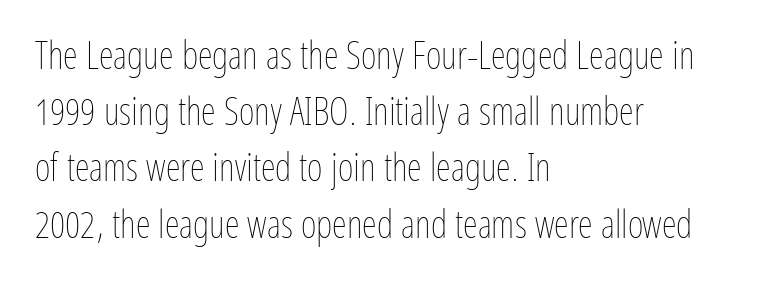
Q: Is the text bold? A: No.
Q: Is the text italic (slanted)? A: No, it is upright.
Q: Is the text underlined? A: No.
Q: How is the paragraph aligned? A: Left-aligned.
Q: Is the spacing between letters normal or unusually wide? A: Normal.
Q: Is the spacing between lines tight, normal or loose? A: Normal.
Q: Width (condensed, normal, or wide)? A: Condensed.
Q: Stroke contrast? A: Low.
Q: x-height? A: Medium.
Q: Monospaced? A: No.
